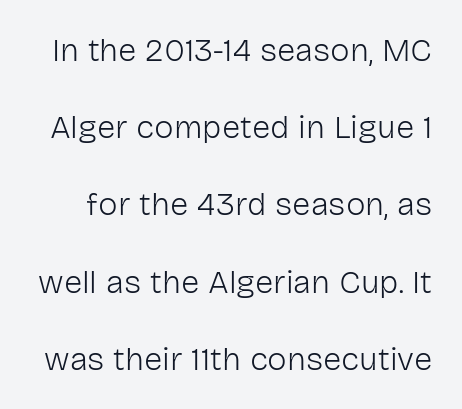
{"serif": "no", "italic": "no", "bold": "no", "weight": "light", "width": "normal", "stroke_contrast": "low", "x_height": "medium", "monospaced": "no", "underline": "no", "line_spacing": "loose", "line_spacing_ratio": 2.34, "letter_spacing": "normal", "letter_spacing_em": 0.0, "glyph_px": 33}
